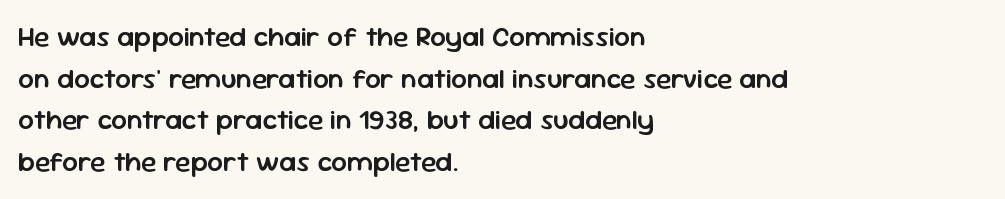
{"serif": "no", "italic": "no", "bold": "semi", "weight": "semibold", "width": "normal", "stroke_contrast": "low", "x_height": "medium", "monospaced": "no", "underline": "no", "align": "left", "line_spacing": "normal", "line_spacing_ratio": 1.49, "letter_spacing": "normal", "letter_spacing_em": 0.0, "glyph_px": 28}
